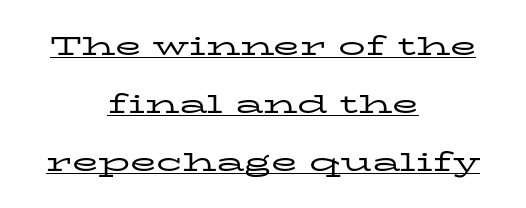
No heavy texture on the line: the type isn't bold. Italic: no, the glyphs are upright roman. Underlining? Definitely there. This sample is center-justified, so both line endings float freely.
